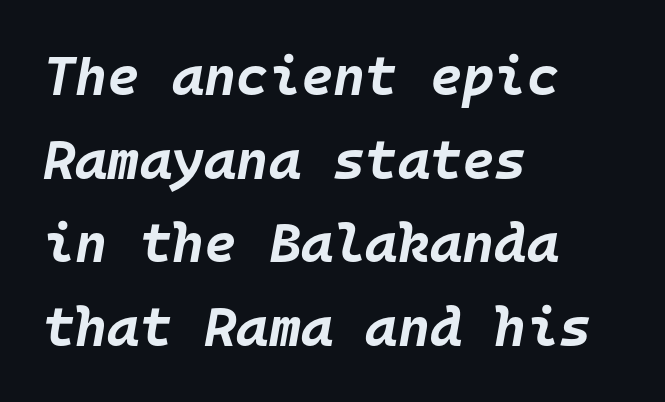
The image shows 55 px bold type, italic (leaning right), monospaced; set left-aligned, normal line spacing (1.52x), normal letter spacing, not underlined; low stroke contrast and a large x-height.
